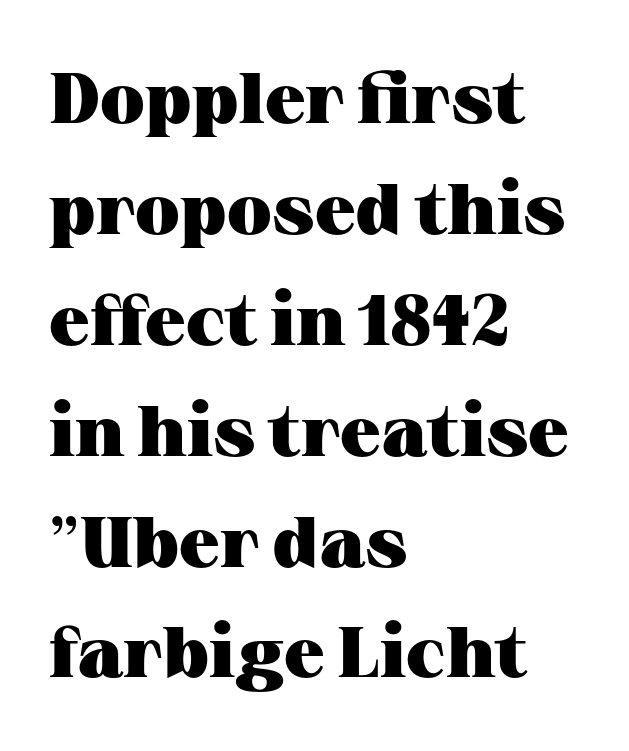
{"serif": "yes", "italic": "no", "bold": "yes", "weight": "heavy", "width": "wide", "stroke_contrast": "medium", "x_height": "medium", "monospaced": "no", "underline": "no", "align": "left", "line_spacing": "normal", "line_spacing_ratio": 1.54, "letter_spacing": "normal", "letter_spacing_em": 0.0, "glyph_px": 72}
